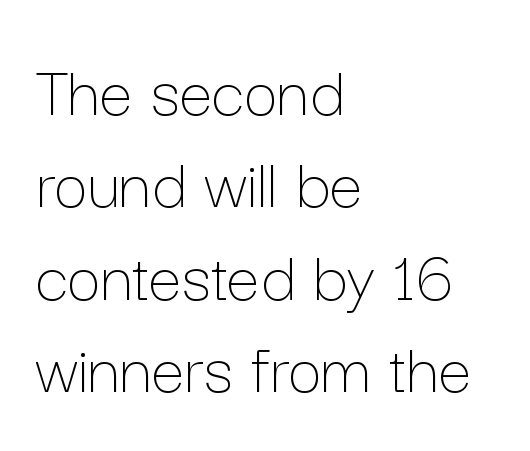
Q: Is the text bold? A: No.
Q: Is the text italic (slanted)? A: No, it is upright.
Q: Is the text underlined? A: No.
Q: How is the paragraph aligned? A: Left-aligned.
Q: Is the spacing between letters normal or unusually wide? A: Normal.
Q: Is the spacing between lines tight, normal or loose? A: Normal.
Q: Width (condensed, normal, or wide)? A: Normal.
Q: Stroke contrast? A: Low.
Q: x-height? A: Medium.
Q: Monospaced? A: No.
